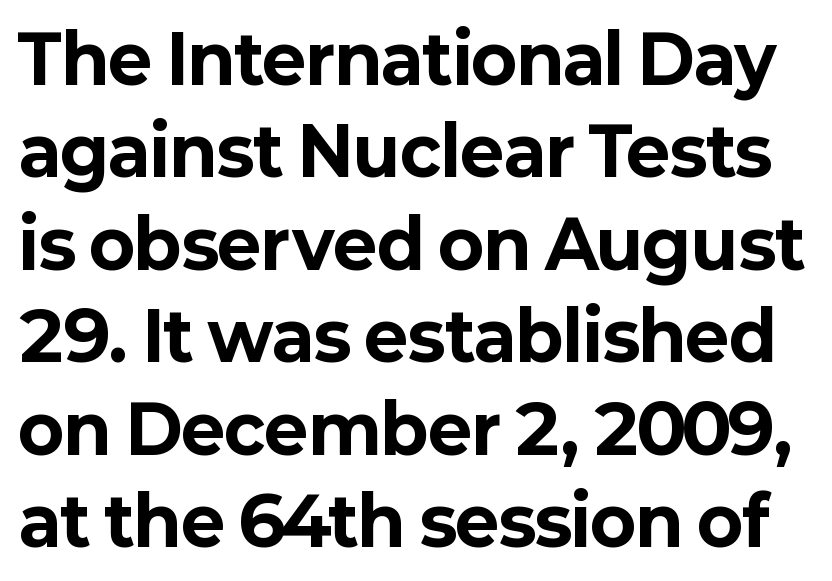
Is the letter spacing exaggerated? No — it looks like the ordinary default. These words are printed bold, with thick strokes throughout. Rendered with straight, roman letterforms. Character widths vary here, with narrow letters taking less room than wide ones. Is there much room between lines? A standard amount, neither cramped nor airy. Descenders are the only things crossing below the line.
